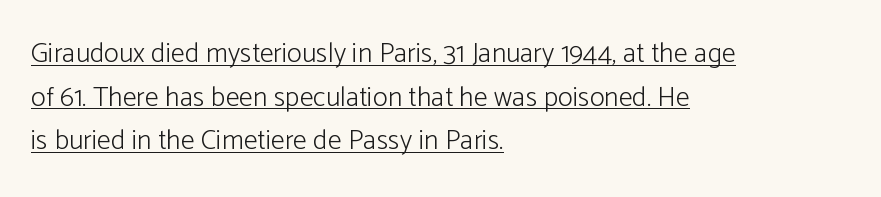
The image shows 28 px light sans-serif type, upright; set left-aligned, normal line spacing (1.56x), normal letter spacing, underlined; low stroke contrast and a medium x-height.
